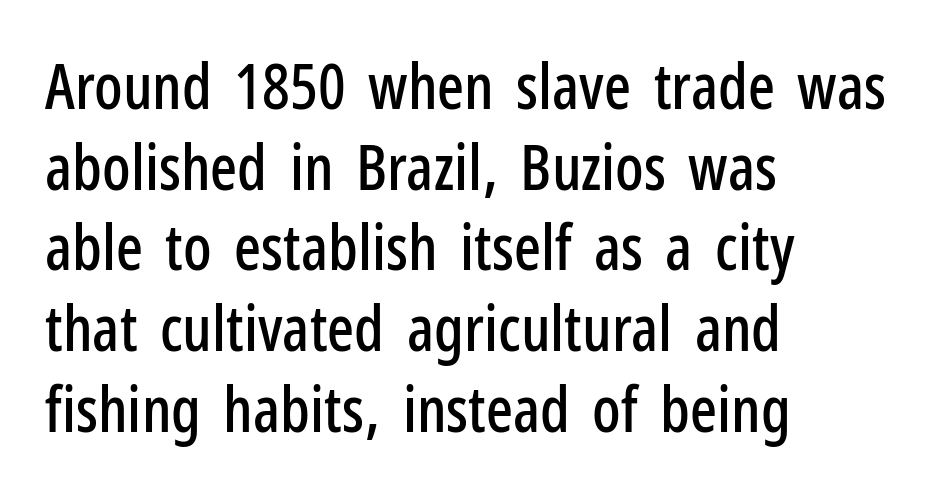
{"serif": "no", "italic": "no", "width": "condensed", "stroke_contrast": "low", "x_height": "medium", "monospaced": "no", "underline": "no", "align": "left", "line_spacing": "normal", "line_spacing_ratio": 1.28, "letter_spacing": "normal", "letter_spacing_em": 0.0, "glyph_px": 63}
